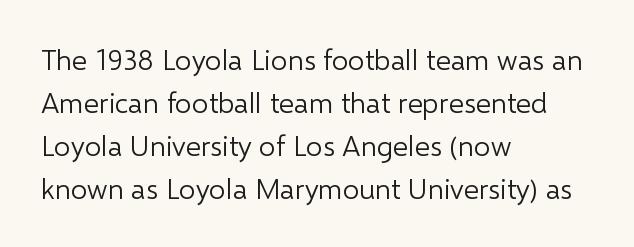
Observe the absence of serifs on each vertical stroke in this sample. Posture: straight, roman, zero tilt. Short and long lines alike share a common starting point at left. Letter spacing: default.
